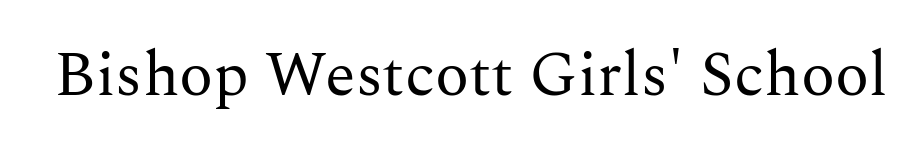
Q: Is the text bold? A: No.
Q: Is the text italic (slanted)? A: No, it is upright.
Q: Is the typeface a serif or a sans-serif typeface? A: Serif.
Q: Is the text underlined? A: No.
Q: Is the spacing between letters normal or unusually wide? A: Normal.
Q: Width (condensed, normal, or wide)? A: Normal.
Q: Stroke contrast? A: Medium.
Q: x-height? A: Medium.
Q: Monospaced? A: No.
